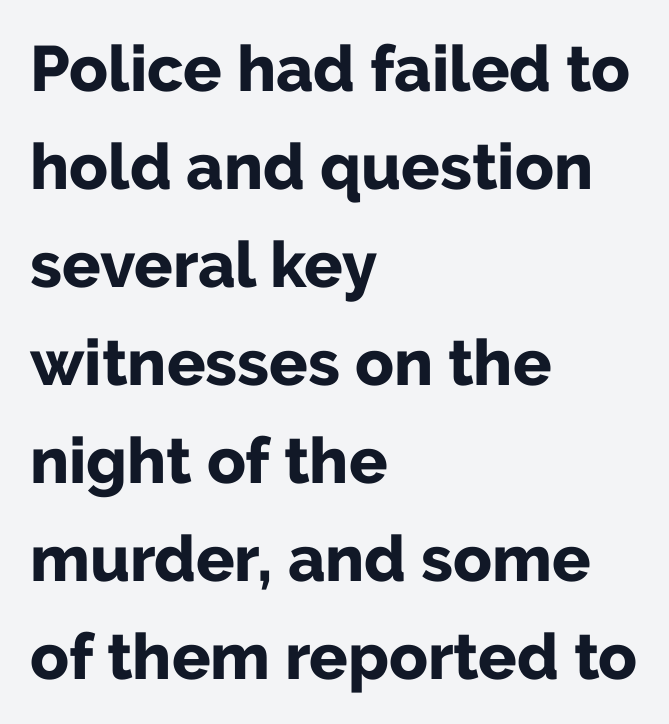
The image shows 64 px bold sans-serif type, upright; set left-aligned, normal line spacing (1.53x), normal letter spacing, not underlined; low stroke contrast and a medium x-height.
